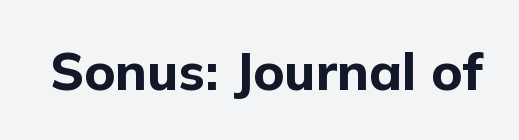
The image shows 52 px bold sans-serif type, upright; set normal letter spacing, not underlined; low stroke contrast and a medium x-height.
